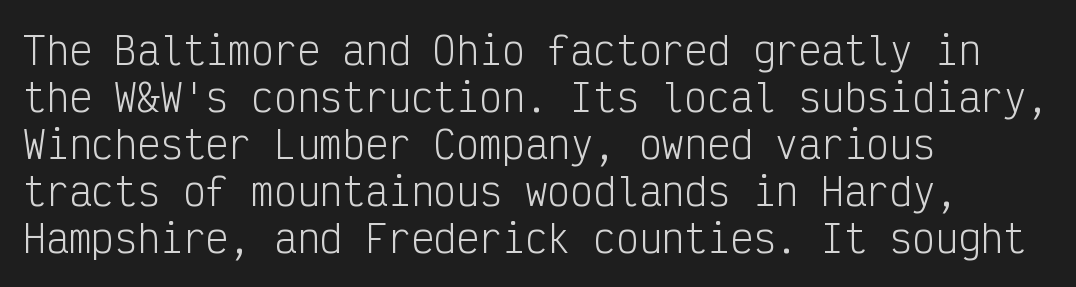
{"serif": "no", "italic": "no", "bold": "no", "weight": "light", "width": "condensed", "stroke_contrast": "low", "x_height": "medium", "monospaced": "yes", "underline": "no", "align": "left", "line_spacing_ratio": 1.24, "letter_spacing": "normal", "letter_spacing_em": 0.0, "glyph_px": 38}
